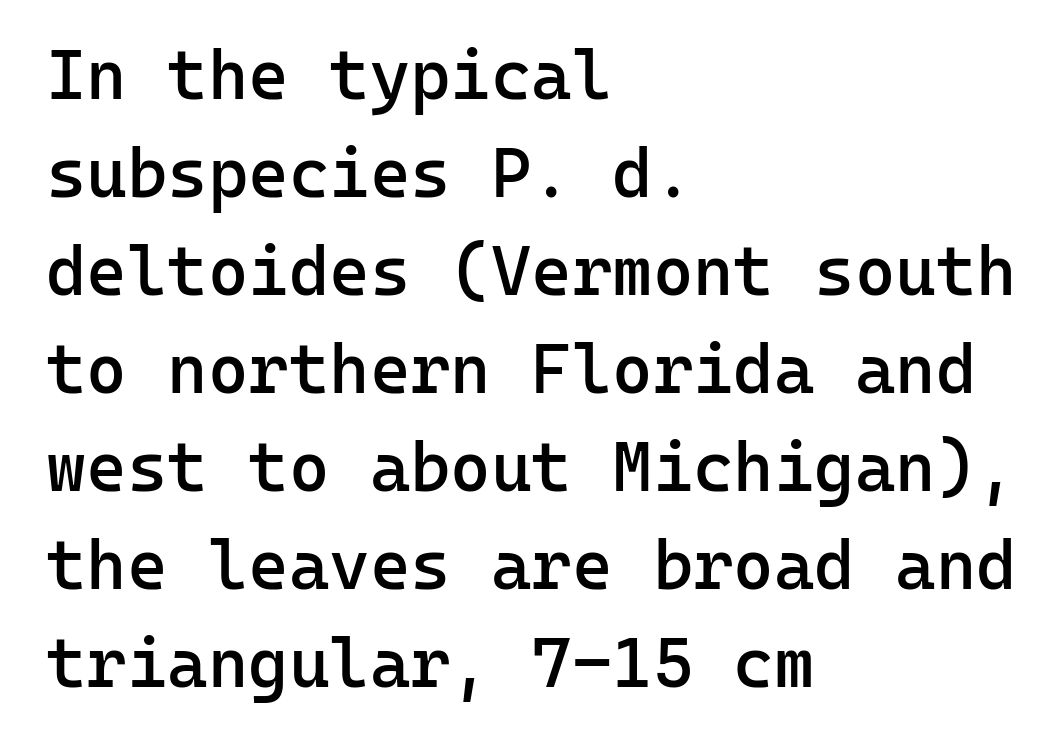
Q: Is the text bold? A: Semi-bold.
Q: Is the text italic (slanted)? A: No, it is upright.
Q: Is the typeface a serif or a sans-serif typeface? A: Sans-serif.
Q: Is the text underlined? A: No.
Q: How is the paragraph aligned? A: Left-aligned.
Q: Is the spacing between letters normal or unusually wide? A: Normal.
Q: Is the spacing between lines tight, normal or loose? A: Normal.
Q: Width (condensed, normal, or wide)? A: Normal.
Q: Stroke contrast? A: Low.
Q: x-height? A: Medium.
Q: Monospaced? A: Yes.
